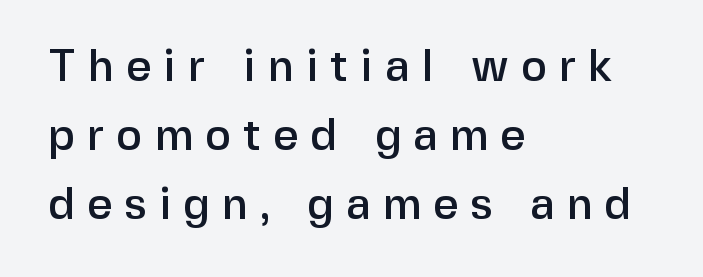
Q: Is the text italic (slanted)? A: No, it is upright.
Q: Is the typeface a serif or a sans-serif typeface? A: Sans-serif.
Q: Is the text underlined? A: No.
Q: How is the paragraph aligned? A: Left-aligned.
Q: Is the spacing between letters normal or unusually wide? A: Unusually wide.
Q: Is the spacing between lines tight, normal or loose? A: Normal.
Q: Width (condensed, normal, or wide)? A: Normal.
Q: Stroke contrast? A: Low.
Q: x-height? A: Medium.
Q: Monospaced? A: No.
